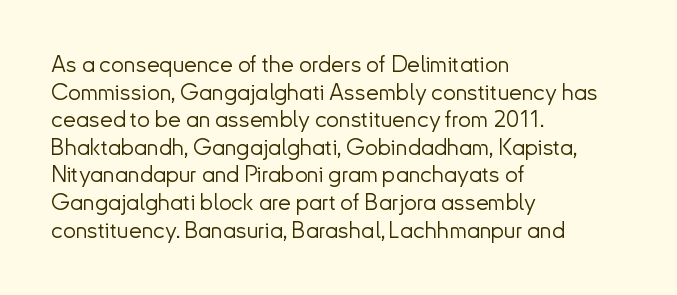
{"italic": "no", "bold": "no", "underline": "no", "align": "left", "line_spacing_ratio": 1.2, "letter_spacing": "normal", "letter_spacing_em": 0.0, "glyph_px": 23}
